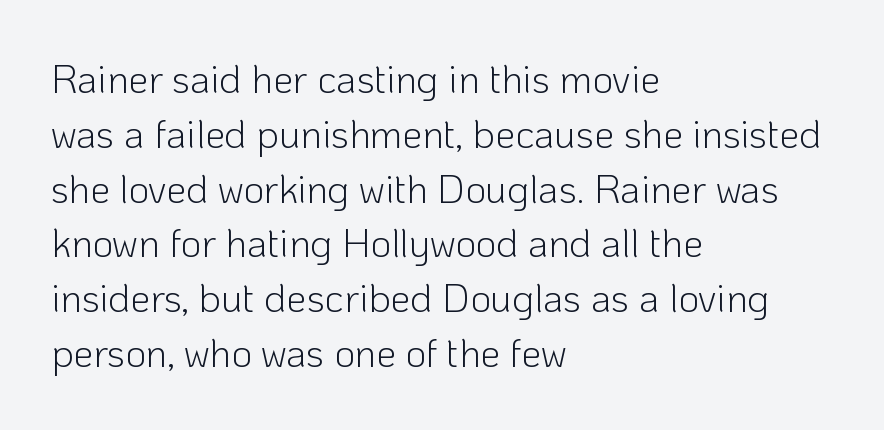
Q: Is the text bold? A: No.
Q: Is the text italic (slanted)? A: No, it is upright.
Q: Is the typeface a serif or a sans-serif typeface? A: Sans-serif.
Q: Is the text underlined? A: No.
Q: How is the paragraph aligned? A: Left-aligned.
Q: Is the spacing between letters normal or unusually wide? A: Normal.
Q: Is the spacing between lines tight, normal or loose? A: Normal.
Q: Width (condensed, normal, or wide)? A: Normal.
Q: Stroke contrast? A: Low.
Q: x-height? A: Medium.
Q: Monospaced? A: No.
